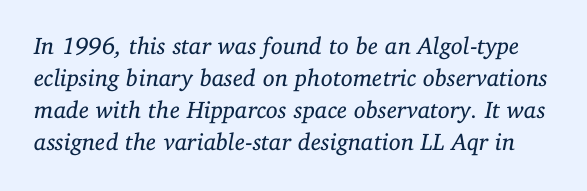
The image shows 24 px text type, italic (leaning right); set normal line spacing (1.34x), normal letter spacing, not underlined.
